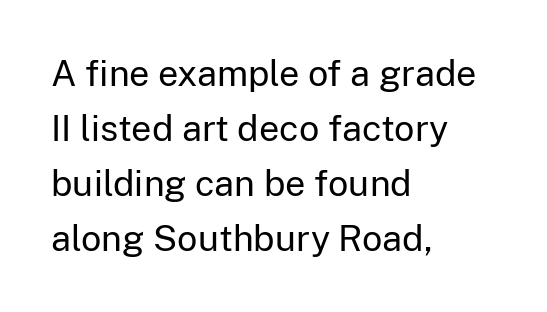
The image shows 36 px regular-weight sans-serif type, upright; set left-aligned, normal line spacing (1.53x), normal letter spacing, not underlined; low stroke contrast and a medium x-height.
